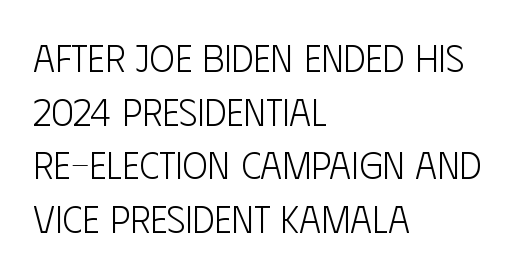
{"serif": "no", "italic": "no", "bold": "no", "weight": "light", "width": "condensed", "stroke_contrast": "low", "x_height": "large", "monospaced": "no", "underline": "no", "align": "left", "line_spacing": "normal", "line_spacing_ratio": 1.41, "letter_spacing": "normal", "letter_spacing_em": 0.0, "glyph_px": 38}
